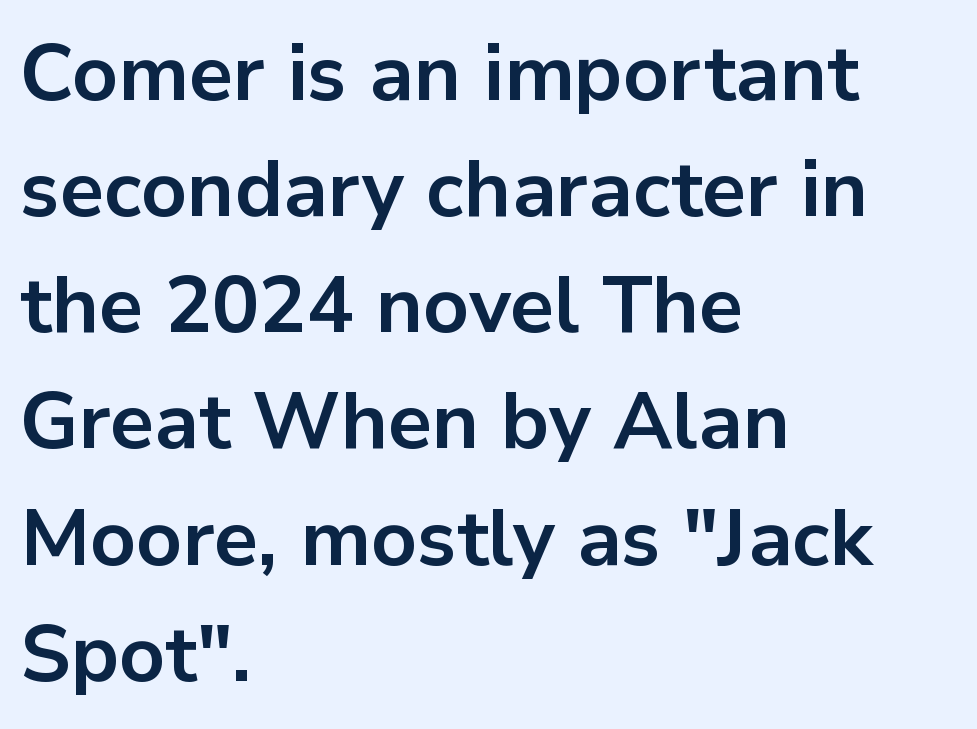
{"serif": "no", "italic": "no", "bold": "yes", "weight": "bold", "width": "normal", "stroke_contrast": "low", "x_height": "medium", "monospaced": "no", "underline": "no", "align": "left", "line_spacing": "normal", "line_spacing_ratio": 1.47, "letter_spacing": "normal", "letter_spacing_em": 0.0, "glyph_px": 79}
